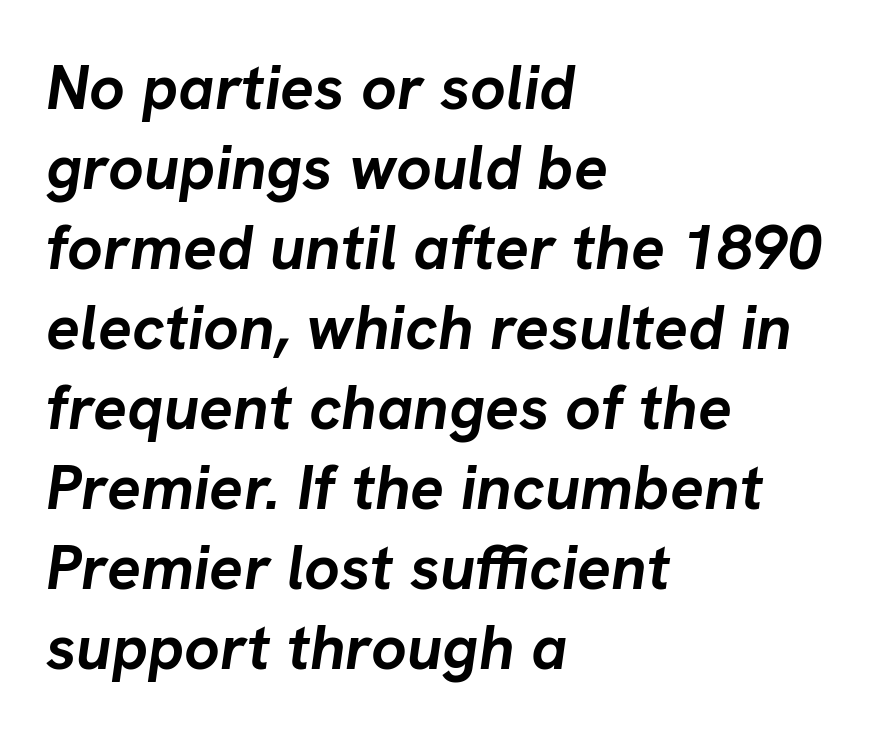
The image shows 63 px semibold type, italic (leaning right); set left-aligned, normal line spacing (1.27x), normal letter spacing, not underlined; low stroke contrast and a medium x-height.
